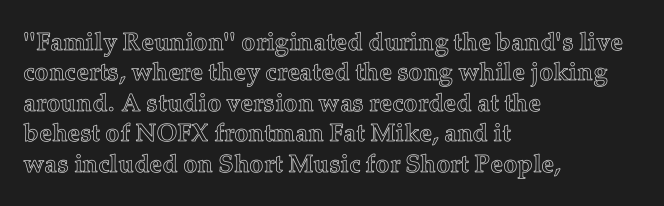
The image shows 25 px text type, upright; set left-aligned, line spacing 1.22x, normal letter spacing, not underlined.
